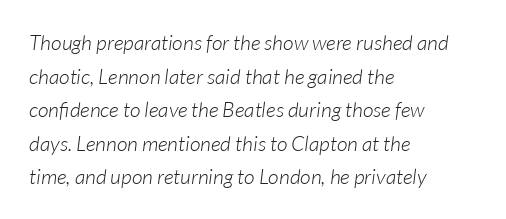
Does the copy run flush right? No — it runs flush left. In terms of letterspacing, this is plain default setting. Plain, unruled lines of type. This is not heavy type; no bold has been used. Leading: standard. Notice how the stems are inclined rather than vertical — that's the hallmark of italics.
